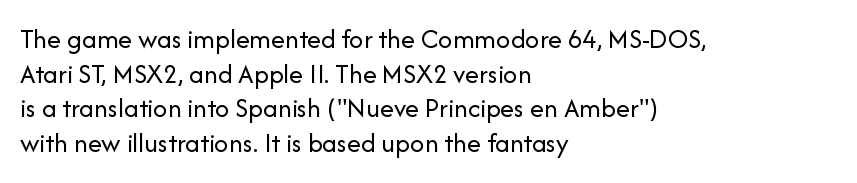
Q: Is the text bold? A: No.
Q: Is the text italic (slanted)? A: No, it is upright.
Q: Is the typeface a serif or a sans-serif typeface? A: Sans-serif.
Q: Is the text underlined? A: No.
Q: How is the paragraph aligned? A: Left-aligned.
Q: Is the spacing between letters normal or unusually wide? A: Normal.
Q: Width (condensed, normal, or wide)? A: Normal.
Q: Stroke contrast? A: Low.
Q: x-height? A: Medium.
Q: Monospaced? A: No.
